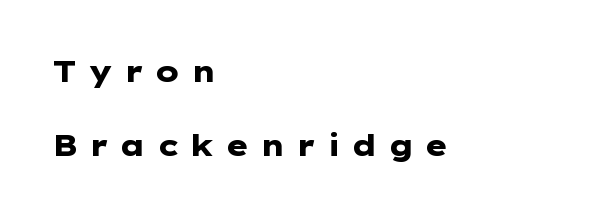
{"serif": "no", "italic": "no", "bold": "yes", "weight": "heavy", "width": "wide", "stroke_contrast": "low", "x_height": "medium", "monospaced": "no", "underline": "no", "align": "left", "line_spacing": "loose", "line_spacing_ratio": 2.48, "letter_spacing": "wide", "letter_spacing_em": 0.35, "glyph_px": 30}
